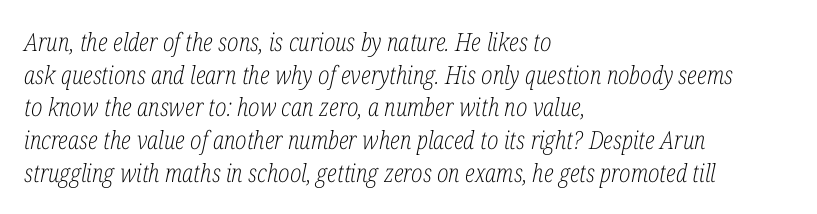
Q: Is the text bold? A: No.
Q: Is the text italic (slanted)? A: Yes, it leans right by about 12 degrees.
Q: Is the text underlined? A: No.
Q: How is the paragraph aligned? A: Left-aligned.
Q: Is the spacing between letters normal or unusually wide? A: Normal.
Q: Is the spacing between lines tight, normal or loose? A: Normal.
